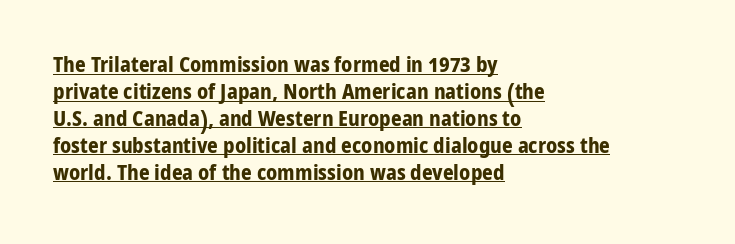
{"italic": "no", "bold": "yes", "underline": "yes", "align": "left", "line_spacing": "normal", "line_spacing_ratio": 1.28, "letter_spacing": "normal", "letter_spacing_em": 0.0, "glyph_px": 21}
